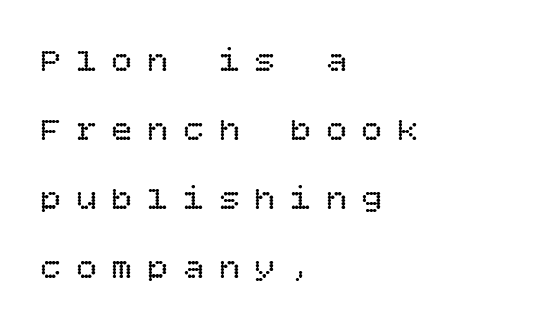
Q: Is the text bold? A: No.
Q: Is the text italic (slanted)? A: No, it is upright.
Q: Is the text underlined? A: No.
Q: How is the paragraph aligned? A: Left-aligned.
Q: Is the spacing between letters normal or unusually wide? A: Unusually wide.
Q: Is the spacing between lines tight, normal or loose? A: Loose.
Q: Width (condensed, normal, or wide)? A: Normal.
Q: Stroke contrast? A: Low.
Q: x-height? A: Large.
